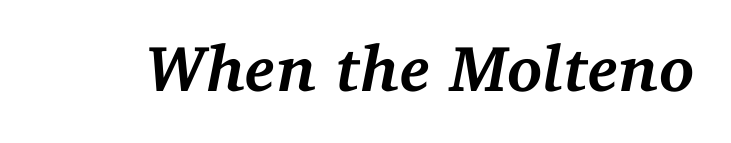
{"serif": "yes", "italic": "yes", "lean": "right", "slant_degrees": 11, "bold": "yes", "weight": "semibold", "width": "normal", "stroke_contrast": "medium", "x_height": "medium", "monospaced": "no", "underline": "no", "letter_spacing": "normal", "letter_spacing_em": 0.0, "glyph_px": 65}
